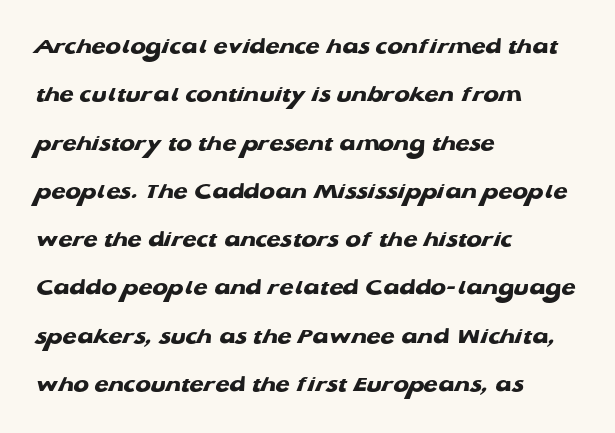
The text block is weighted toward the left margin, trailing off unevenly rightward. Type without underlining. Its strokes are broad and dark, the hallmark of bold type. Whoever set this chose breathing room over compactness in the vertical rhythm. Compared with typical body copy, the letter spacing here is the same.
